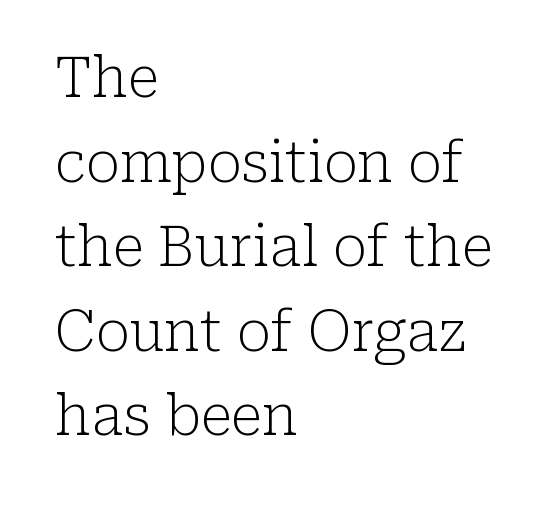
Compared with typical body copy, the letter spacing here is the same. Examine the stroke ends and you'll spot serifs. In terms of posture, this sample is upright. The paragraph shown leans on its left margin. Heft: none added — not bold.
